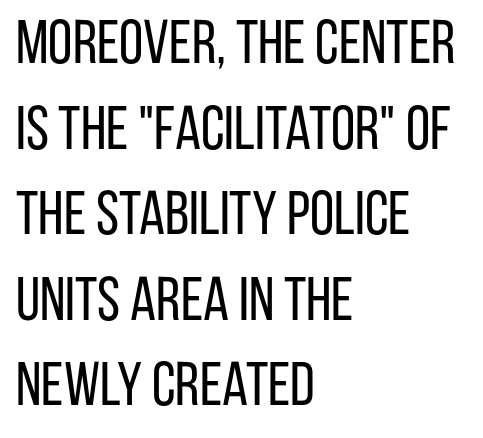
Q: Is the text bold? A: No.
Q: Is the text italic (slanted)? A: No, it is upright.
Q: Is the typeface a serif or a sans-serif typeface? A: Sans-serif.
Q: Is the text underlined? A: No.
Q: How is the paragraph aligned? A: Left-aligned.
Q: Is the spacing between letters normal or unusually wide? A: Normal.
Q: Is the spacing between lines tight, normal or loose? A: Normal.
Q: Width (condensed, normal, or wide)? A: Condensed.
Q: Stroke contrast? A: Low.
Q: x-height? A: Large.
Q: Monospaced? A: No.
